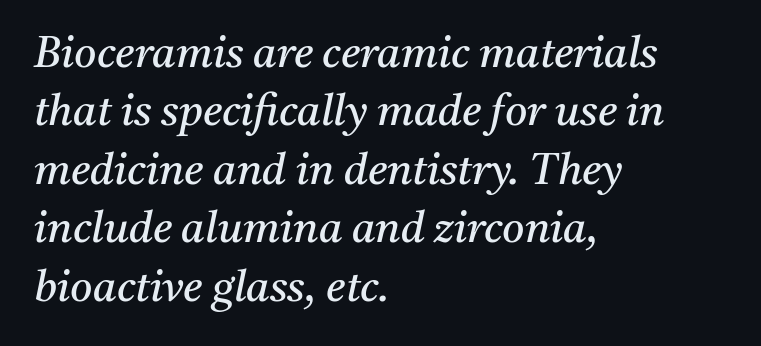
The passage shown stacks its lines at a standard gap. Old-style or modern, the face here clearly has serifs. A typesetter would call this zero additional tracking. Each line starts at the same left margin while the right side varies. The glyphs look as if they've been sheared to an angle.
